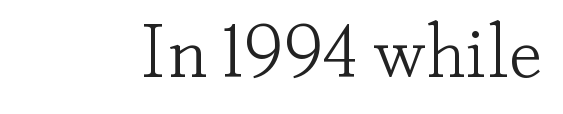
The image shows 75 px light serif type, upright; set normal letter spacing, not underlined; low stroke contrast and a small x-height.
